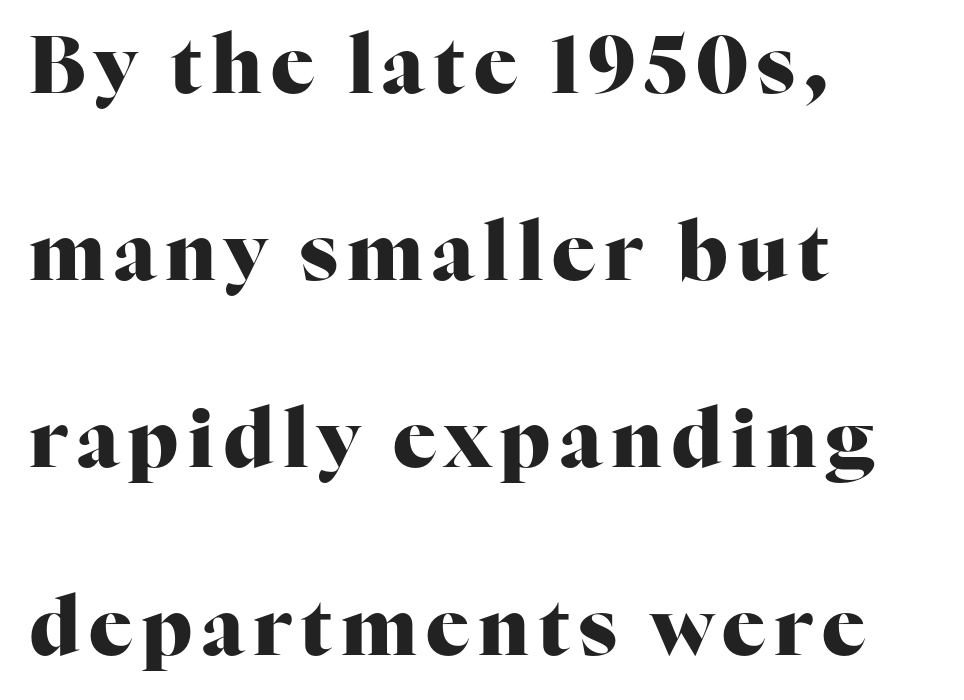
The face used here is proportionally spaced, like ordinary book or web type. Is the type bold? Yes — the strokes are clearly thick and heavy. Line spacing here is loose. Does the copy run flush right? No — it runs flush left. This is serif lettering, the kind often seen in printed books. Style check: upright.
